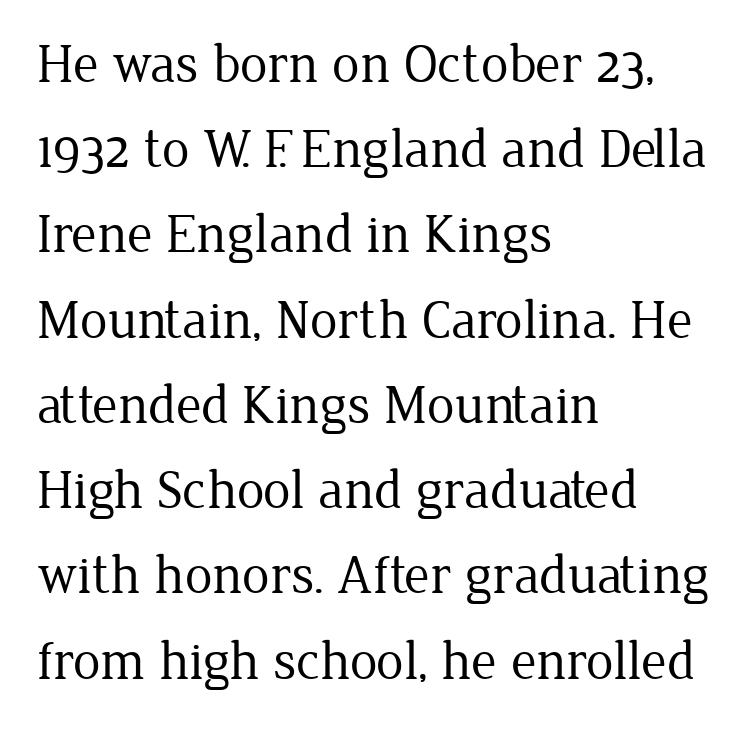
You can tell it's not italic because the verticals are truly vertical. Observe the ordinary spacing: letters are neighbours, not strangers. A clean baseline with only descenders dipping below it. Do the characters align in a grid? No, the font is proportional. Think standard paragraph weight, or any step lighter than that. The passage shown stacks its lines at a standard gap.
